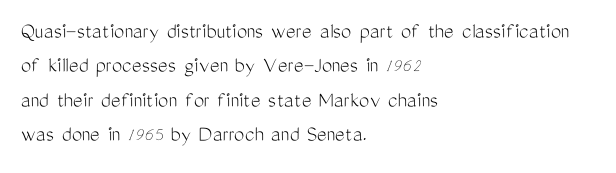
Q: Is the text bold? A: No.
Q: Is the text italic (slanted)? A: No, it is upright.
Q: Is the text underlined? A: No.
Q: How is the paragraph aligned? A: Left-aligned.
Q: Is the spacing between letters normal or unusually wide? A: Normal.
Q: Is the spacing between lines tight, normal or loose? A: Normal.
